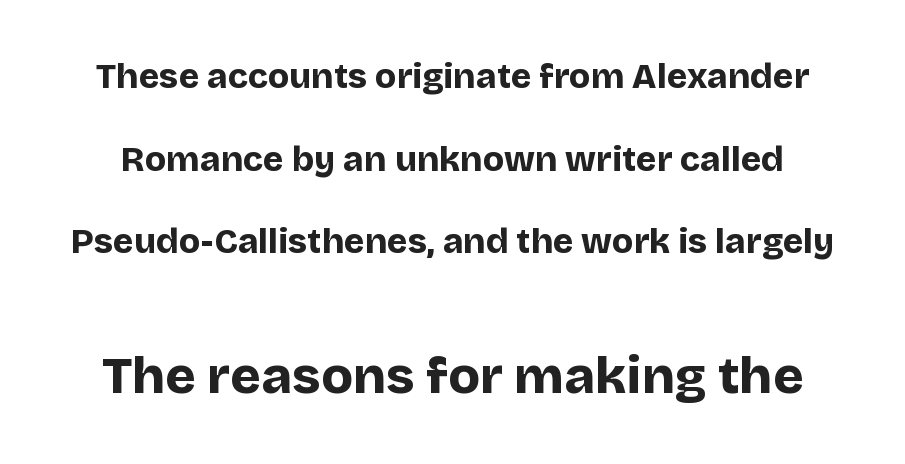
The image shows 52 px bold sans-serif type, upright; set loose line spacing (2.36x), normal letter spacing, not underlined; the second (bottom) block is 1.49x larger; low stroke contrast and a large x-height.
